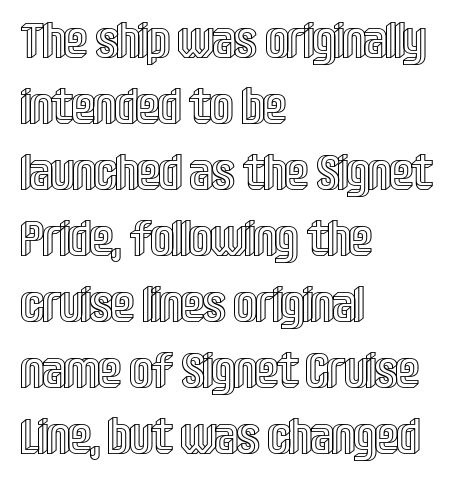
The image shows 50 px condensed type, upright; set left-aligned, normal line spacing (1.32x), normal letter spacing, not underlined; a large x-height.
